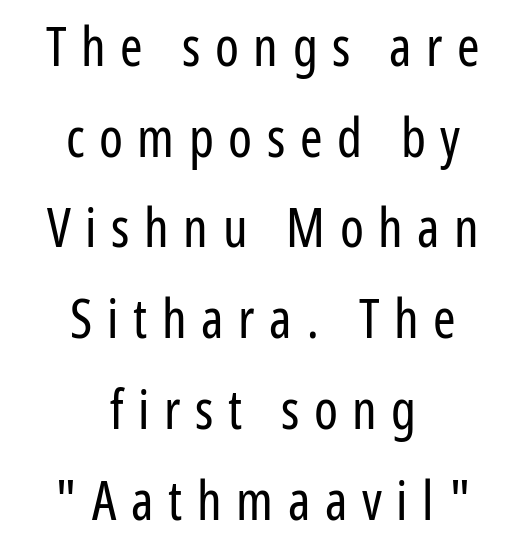
Ascenders rise straight up at ninety degrees. Display-style spreading of the glyphs; the letterfit is very open. The passage shown stacks its lines at a standard gap. Line starts and ends both wander, symmetrically.
